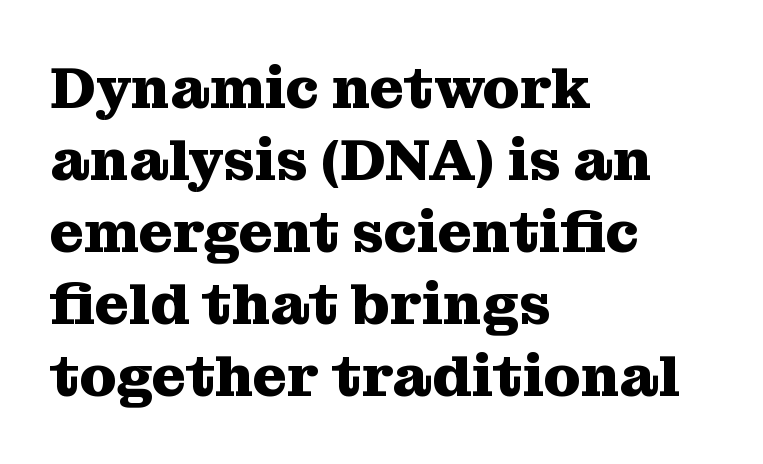
Posture: straight, roman, zero tilt. Thick stems and heavy bowls — unmistakably bold. The line texture is even and compact thanks to regular tracking. The face used here is proportionally spaced, like ordinary book or web type. Underline: absent. Stroke terminals: seriffed.
